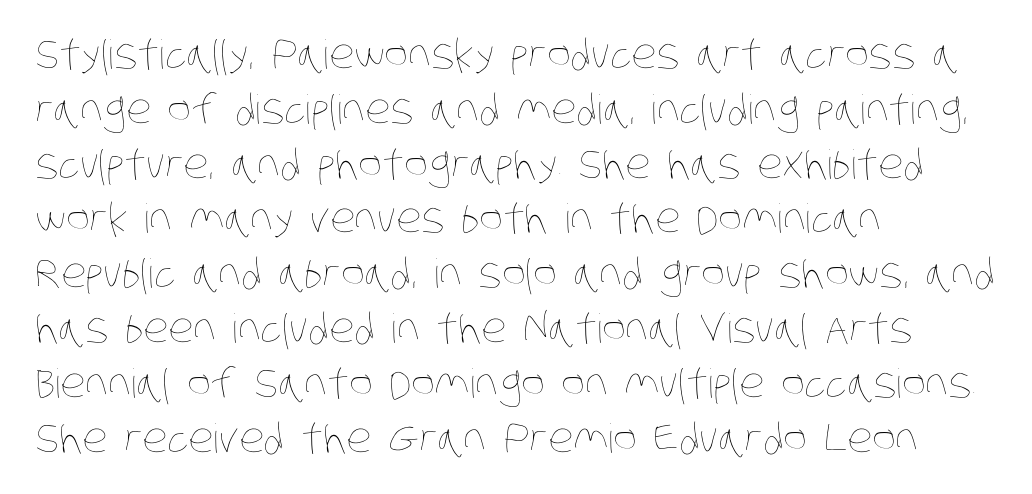
Descenders are the only things crossing below the line. Where is the straight margin? On the left. The characters are drawn with everyday or finer stroke widths. Students, note that the glyphs here touch the page at normal intervals. Character widths vary here, with narrow letters taking less room than wide ones. Summary of vertical rhythm: regular, with standard interline spacing.
